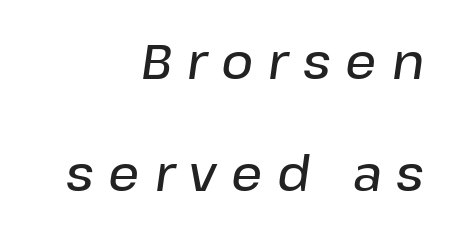
Q: Is the text bold? A: Semi-bold.
Q: Is the text italic (slanted)? A: Yes, it leans right by about 8 degrees.
Q: Is the text underlined? A: No.
Q: How is the paragraph aligned? A: Right-aligned.
Q: Is the spacing between letters normal or unusually wide? A: Unusually wide.
Q: Is the spacing between lines tight, normal or loose? A: Loose.
Q: Width (condensed, normal, or wide)? A: Normal.
Q: Stroke contrast? A: Low.
Q: x-height? A: Medium.
Q: Monospaced? A: No.
